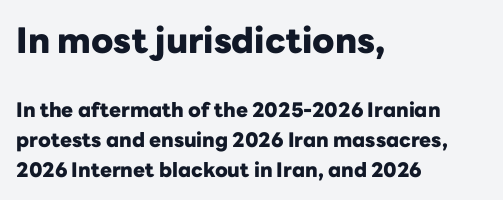
Q: Is the text bold? A: Yes.
Q: Is the text italic (slanted)? A: No, it is upright.
Q: Is the typeface a serif or a sans-serif typeface? A: Sans-serif.
Q: Is the text underlined? A: No.
Q: How is the paragraph aligned? A: Left-aligned.
Q: Is the spacing between letters normal or unusually wide? A: Normal.
Q: Is the spacing between lines tight, normal or loose? A: Normal.
Q: Which block of text is set in a larger size, the first (top) or the second (bottom)? A: The first (top) one.
Q: Width (condensed, normal, or wide)? A: Normal.
Q: Stroke contrast? A: Low.
Q: x-height? A: Medium.
Q: Monospaced? A: No.
